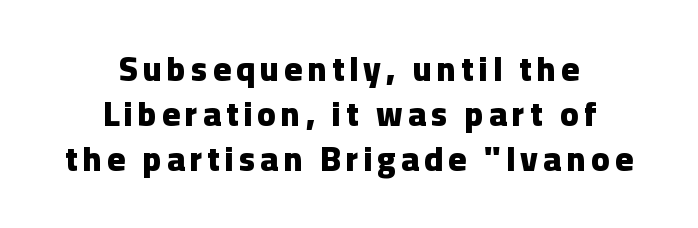
No feet cap the strokes, marking this as sans-serif type. Looks like regular typesetting: each glyph gets only the width it needs. Leftover space on each line is divided equally before and after the words. Look at the stroke-to-counter ratio: heavy, a bold.
